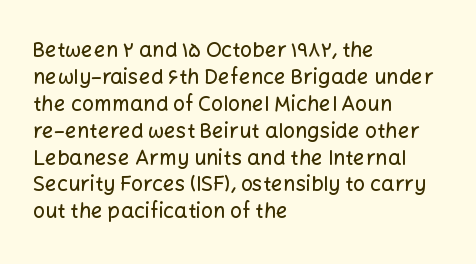
Q: Is the text italic (slanted)? A: No, it is upright.
Q: Is the text underlined? A: No.
Q: How is the paragraph aligned? A: Left-aligned.
Q: Is the spacing between letters normal or unusually wide? A: Normal.
Q: Is the spacing between lines tight, normal or loose? A: Normal.
